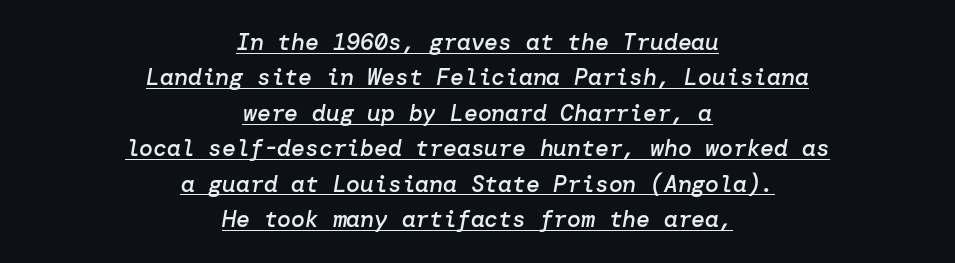
Q: Is the text bold? A: Semi-bold.
Q: Is the text italic (slanted)? A: Yes, it leans right by about 10 degrees.
Q: Is the text underlined? A: Yes.
Q: How is the paragraph aligned? A: Centered.
Q: Is the spacing between letters normal or unusually wide? A: Normal.
Q: Is the spacing between lines tight, normal or loose? A: Normal.
